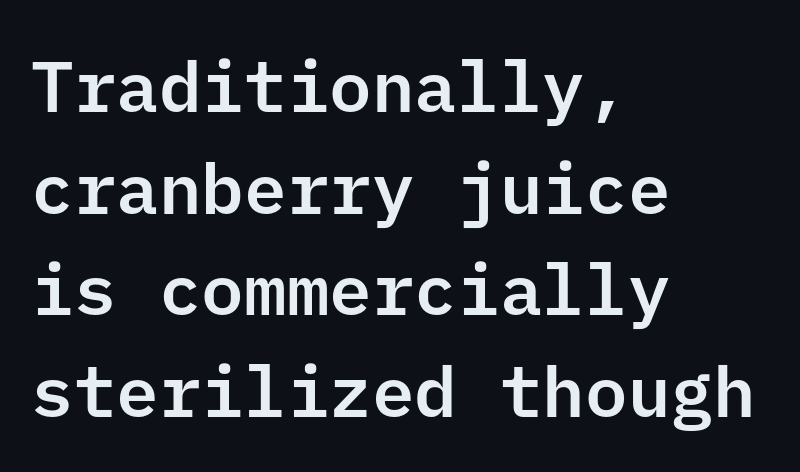
Q: Is the text italic (slanted)? A: No, it is upright.
Q: Is the typeface a serif or a sans-serif typeface? A: Sans-serif.
Q: Is the text underlined? A: No.
Q: How is the paragraph aligned? A: Left-aligned.
Q: Is the spacing between letters normal or unusually wide? A: Normal.
Q: Is the spacing between lines tight, normal or loose? A: Normal.
Q: Width (condensed, normal, or wide)? A: Normal.
Q: Stroke contrast? A: Low.
Q: x-height? A: Medium.
